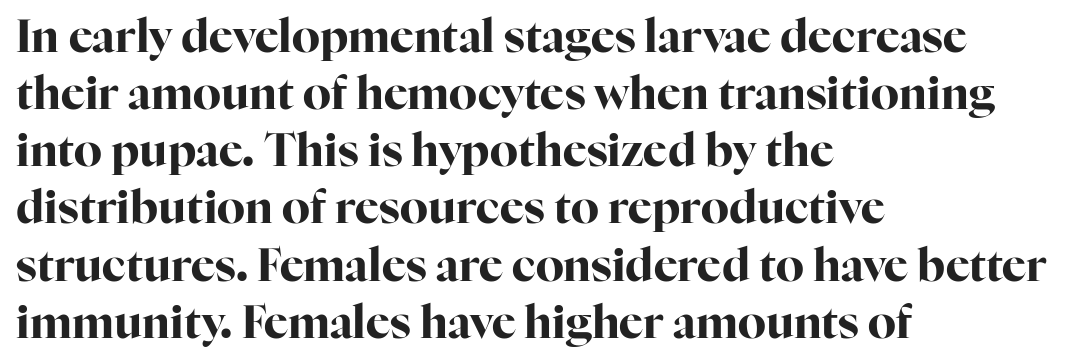
The image shows 45 px bold serif type, upright; set left-aligned, normal line spacing (1.27x), normal letter spacing, not underlined; high stroke contrast and a medium x-height.
